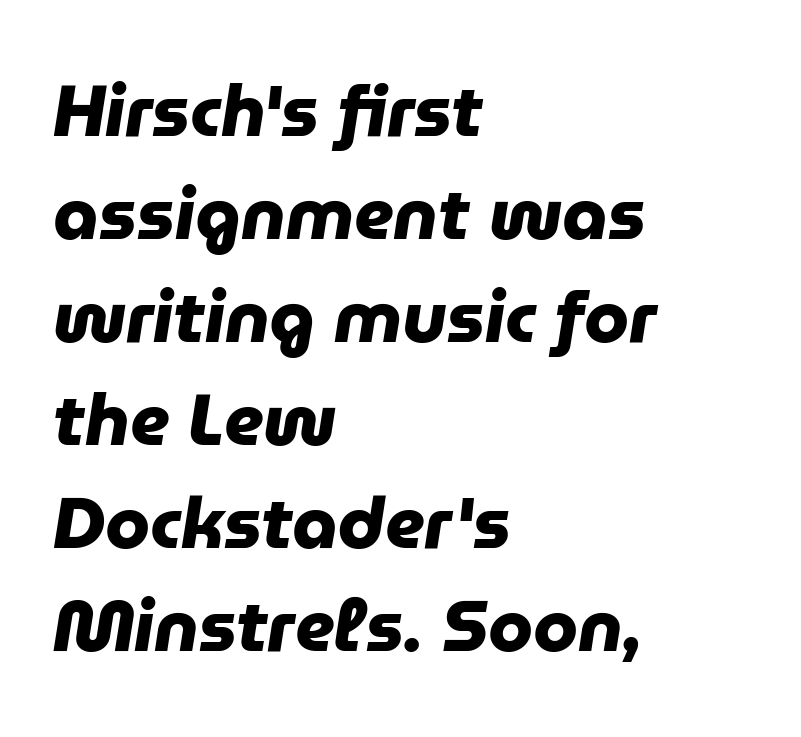
The image shows 72 px heavy sans-serif type; set left-aligned, normal line spacing (1.43x), normal letter spacing, not underlined; low stroke contrast and a medium x-height.
